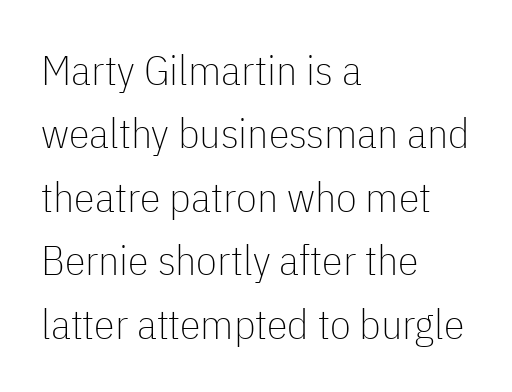
{"serif": "no", "italic": "no", "bold": "no", "weight": "thin", "width": "condensed", "stroke_contrast": "low", "x_height": "medium", "monospaced": "no", "underline": "no", "align": "left", "line_spacing": "normal", "line_spacing_ratio": 1.51, "letter_spacing": "normal", "letter_spacing_em": 0.0, "glyph_px": 42}
